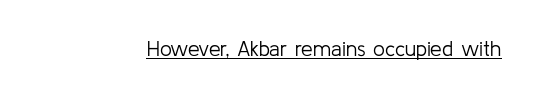
{"italic": "no", "bold": "no", "underline": "yes", "letter_spacing": "normal", "letter_spacing_em": 0.0, "glyph_px": 21}
